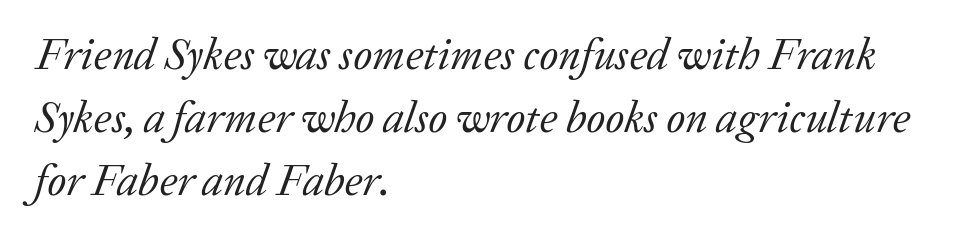
{"serif": "yes", "italic": "yes", "lean": "right", "slant_degrees": 20, "bold": "no", "weight": "regular", "width": "normal", "stroke_contrast": "low", "x_height": "medium", "monospaced": "no", "underline": "no", "align": "left", "line_spacing": "normal", "line_spacing_ratio": 1.43, "letter_spacing": "normal", "letter_spacing_em": 0.0, "glyph_px": 44}
